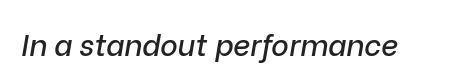
This is oblique type, the kind used for emphasis or titles. These lines are rendered in a variable-pitch font. Look at the tracking — it's just the regular setting, nothing added. Quick note: underline off.
